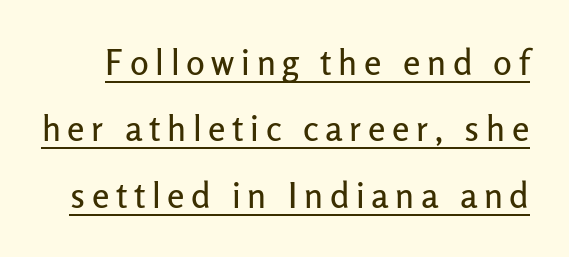
{"serif": "no", "italic": "no", "width": "normal", "stroke_contrast": "low", "x_height": "medium", "monospaced": "no", "underline": "yes", "line_spacing": "loose", "line_spacing_ratio": 1.9, "glyph_px": 35}
